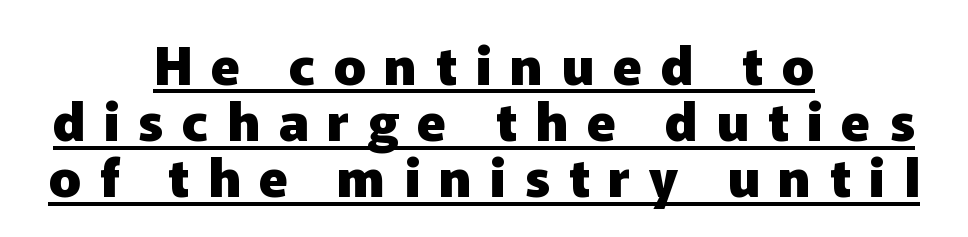
The image shows 53 px heavy sans-serif type, upright; set centered, tight line spacing (1.06x), unusually wide letter spacing (+0.35 em), underlined; low stroke contrast and a medium x-height.
